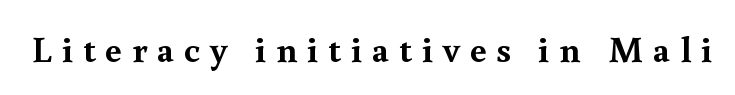
{"serif": "yes", "italic": "no", "bold": "yes", "weight": "semibold", "width": "normal", "x_height": "small", "monospaced": "no", "underline": "no", "letter_spacing": "wide", "letter_spacing_em": 0.27, "glyph_px": 37}
